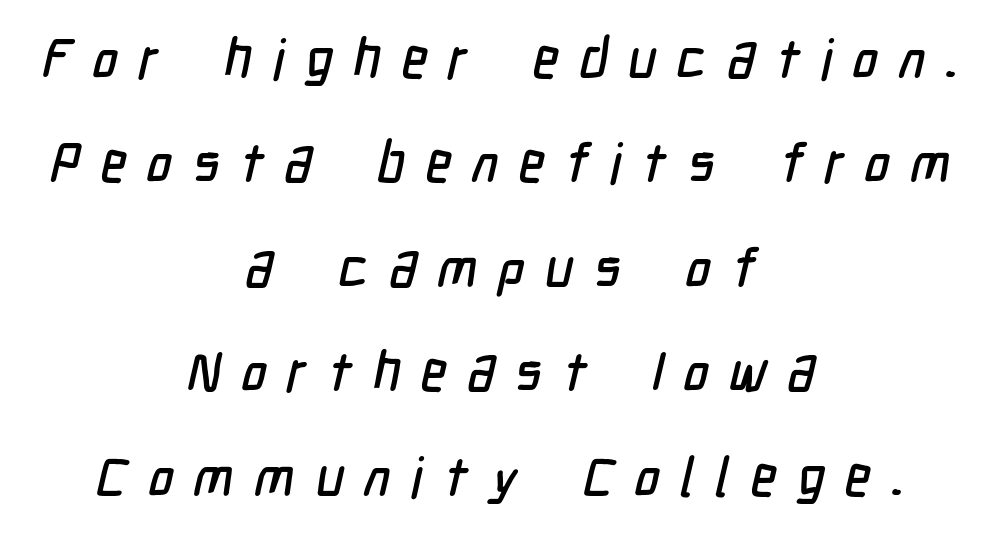
The image shows 55 px condensed sans-serif type; set centered, loose line spacing (1.9x), unusually wide letter spacing (+0.37 em), not underlined; low stroke contrast and a medium x-height.
